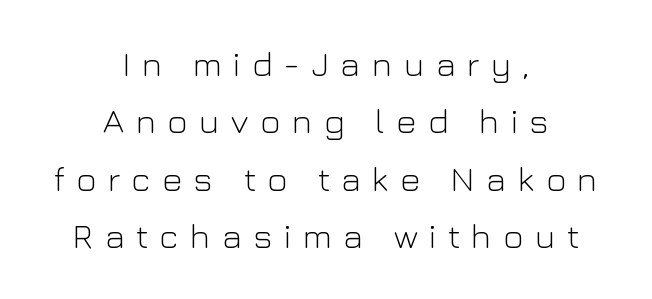
Q: Is the text bold? A: No.
Q: Is the text italic (slanted)? A: No, it is upright.
Q: Is the typeface a serif or a sans-serif typeface? A: Sans-serif.
Q: Is the text underlined? A: No.
Q: How is the paragraph aligned? A: Centered.
Q: Is the spacing between letters normal or unusually wide? A: Unusually wide.
Q: Is the spacing between lines tight, normal or loose? A: Normal.
Q: Width (condensed, normal, or wide)? A: Normal.
Q: Stroke contrast? A: Low.
Q: x-height? A: Medium.
Q: Monospaced? A: No.
